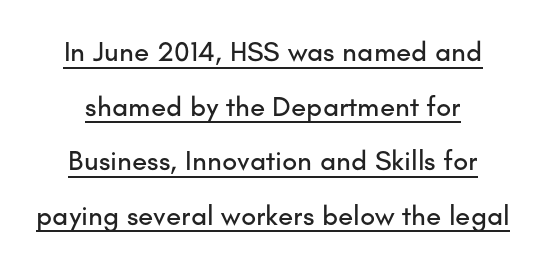
{"serif": "no", "italic": "no", "width": "normal", "stroke_contrast": "low", "x_height": "small", "monospaced": "no", "underline": "yes", "line_spacing": "loose", "line_spacing_ratio": 1.95, "letter_spacing": "normal", "letter_spacing_em": 0.0, "glyph_px": 28}
